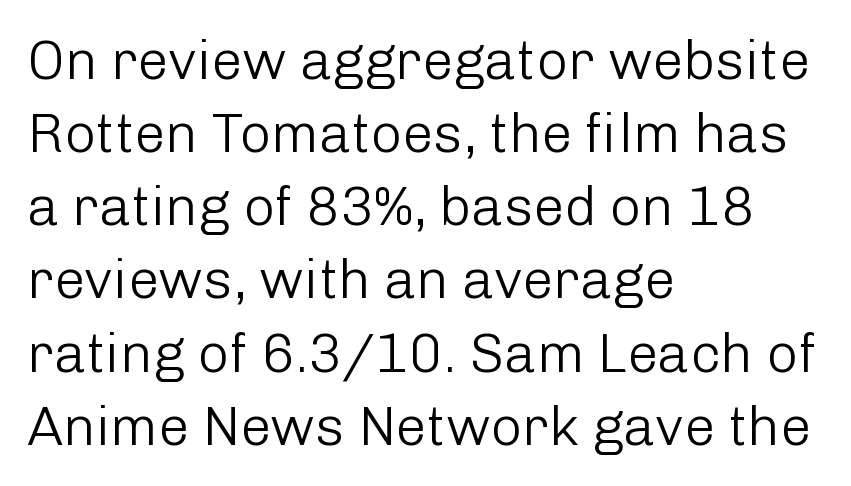
The image shows 55 px light sans-serif type, upright; set left-aligned, normal line spacing (1.33x), normal letter spacing, not underlined; low stroke contrast and a medium x-height.
